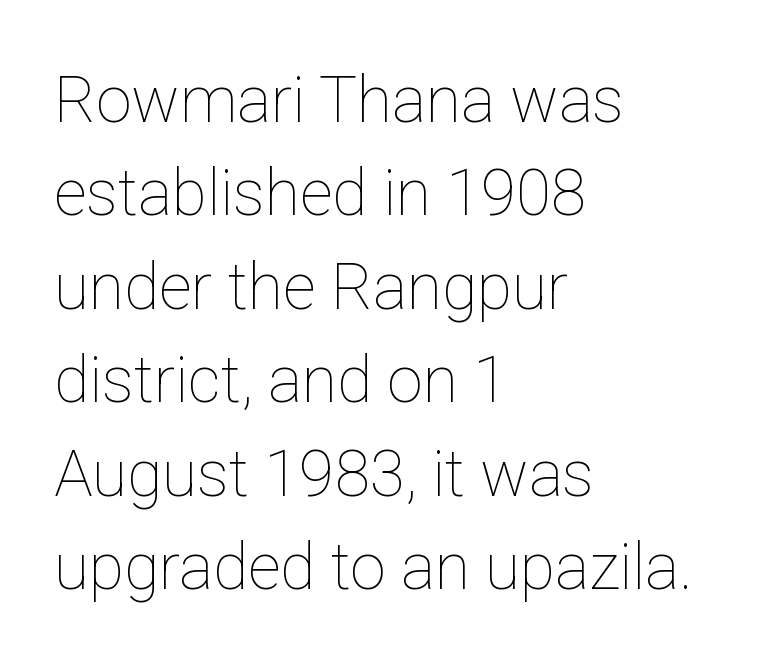
Q: Is the text bold? A: No.
Q: Is the text italic (slanted)? A: No, it is upright.
Q: Is the text underlined? A: No.
Q: How is the paragraph aligned? A: Left-aligned.
Q: Is the spacing between letters normal or unusually wide? A: Normal.
Q: Is the spacing between lines tight, normal or loose? A: Normal.
Q: Width (condensed, normal, or wide)? A: Normal.
Q: Stroke contrast? A: Low.
Q: x-height? A: Medium.
Q: Monospaced? A: No.
